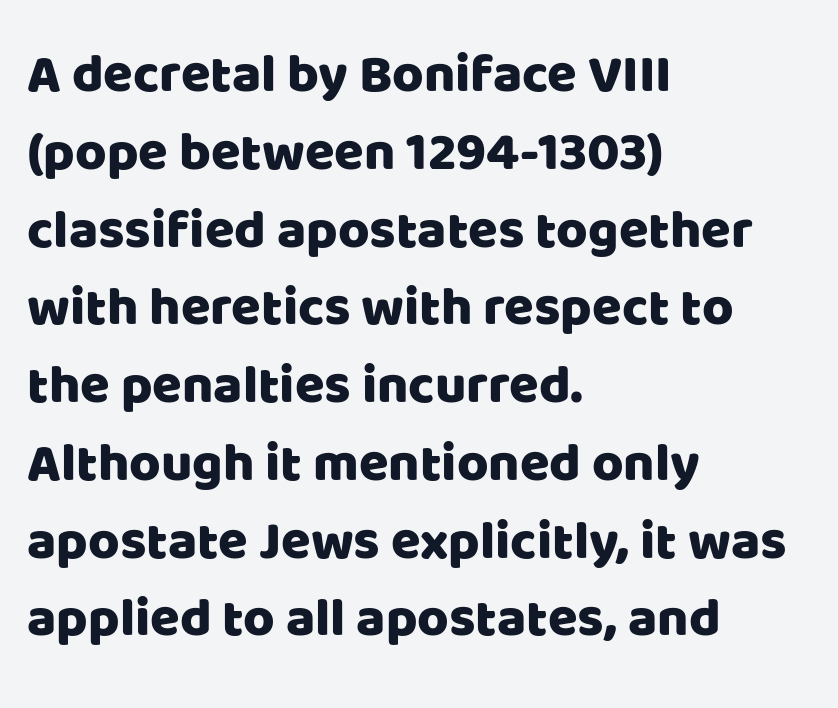
Q: Is the text italic (slanted)? A: No, it is upright.
Q: Is the typeface a serif or a sans-serif typeface? A: Sans-serif.
Q: Is the text underlined? A: No.
Q: How is the paragraph aligned? A: Left-aligned.
Q: Is the spacing between letters normal or unusually wide? A: Normal.
Q: Is the spacing between lines tight, normal or loose? A: Normal.
Q: Width (condensed, normal, or wide)? A: Normal.
Q: Stroke contrast? A: Low.
Q: x-height? A: Large.
Q: Monospaced? A: No.
